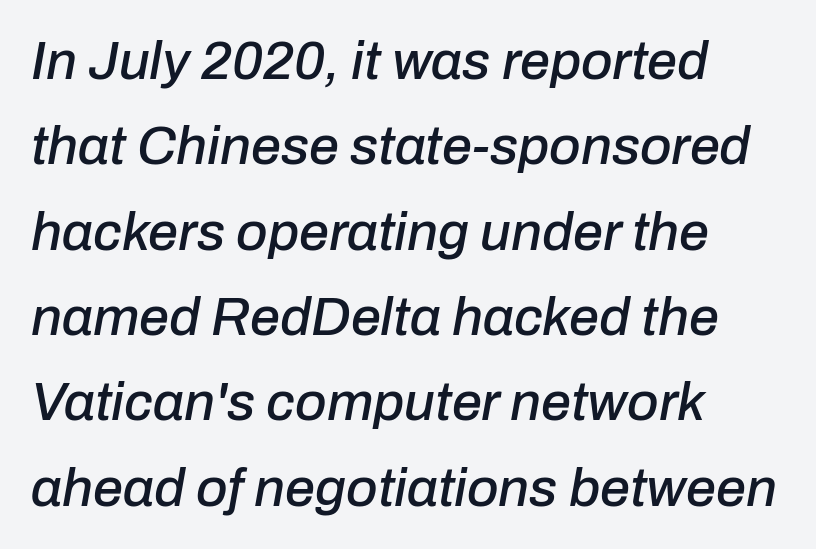
The rendering uses natural spacing where letterforms have individual widths. Nobody touched the tracking dial on this one. In terms of leading, this rendering sits right in the middle. The passage is arranged the way most books set body copy — flush left.
